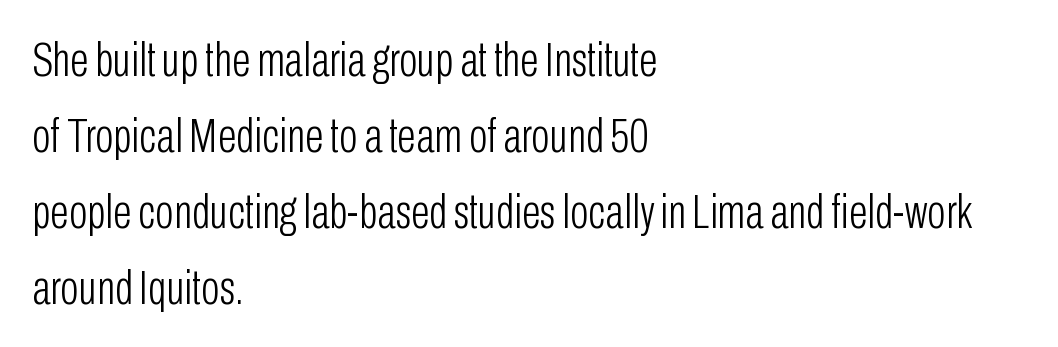
Letter spacing: default. A classic flush-left, rag-right setting is used for this passage. This block has exactly the height ordinary leading produces. The letters carry no serifs — their stems end cleanly without finishing strokes.
